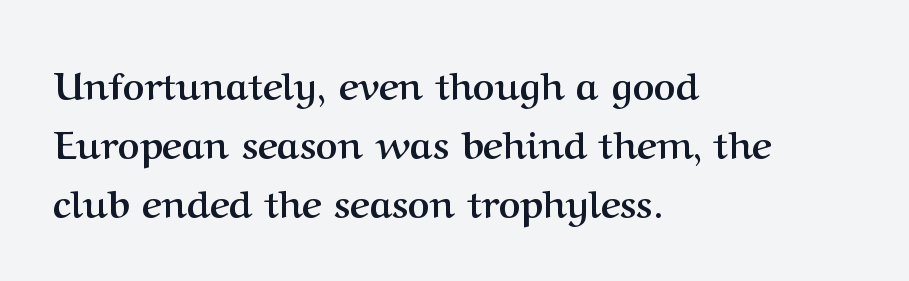
Q: Is the text bold? A: Yes.
Q: Is the text italic (slanted)? A: No, it is upright.
Q: Is the typeface a serif or a sans-serif typeface? A: Serif.
Q: Is the text underlined? A: No.
Q: How is the paragraph aligned? A: Left-aligned.
Q: Is the spacing between letters normal or unusually wide? A: Normal.
Q: Is the spacing between lines tight, normal or loose? A: Normal.
Q: Width (condensed, normal, or wide)? A: Normal.
Q: Stroke contrast? A: Medium.
Q: x-height? A: Medium.
Q: Monospaced? A: No.
